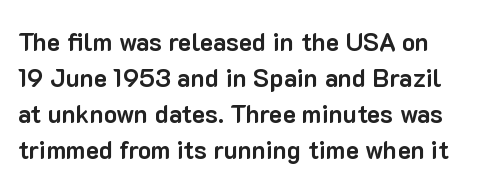
The image shows 25 px bold type, upright; set left-aligned, normal line spacing (1.44x), normal letter spacing, not underlined.
